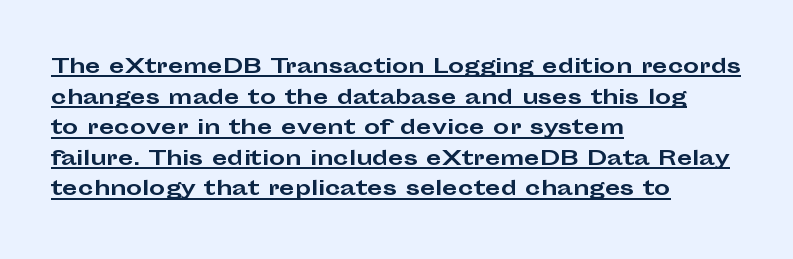
The line texture is even and compact thanks to regular tracking. The leading is moderate, giving the passage an even texture. Do the letters lean? They stand straight. Horizontally, the lines are justified to the leading edge only. Caption: lettering with a line underneath.
